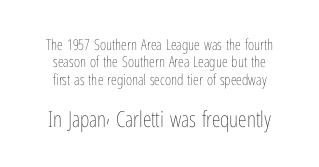
The image shows 22 px text type, upright; set centered, line spacing 1.16x, normal letter spacing, not underlined; the second (bottom) block is 1.47x larger.
